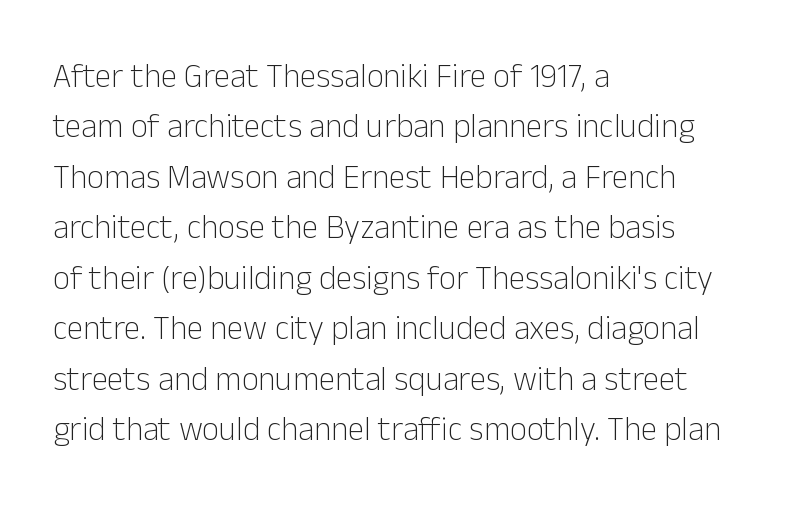
Q: Is the text bold? A: No.
Q: Is the text italic (slanted)? A: No, it is upright.
Q: Is the typeface a serif or a sans-serif typeface? A: Sans-serif.
Q: Is the text underlined? A: No.
Q: How is the paragraph aligned? A: Left-aligned.
Q: Is the spacing between letters normal or unusually wide? A: Normal.
Q: Is the spacing between lines tight, normal or loose? A: Normal.
Q: Width (condensed, normal, or wide)? A: Normal.
Q: Stroke contrast? A: Low.
Q: x-height? A: Medium.
Q: Monospaced? A: No.
